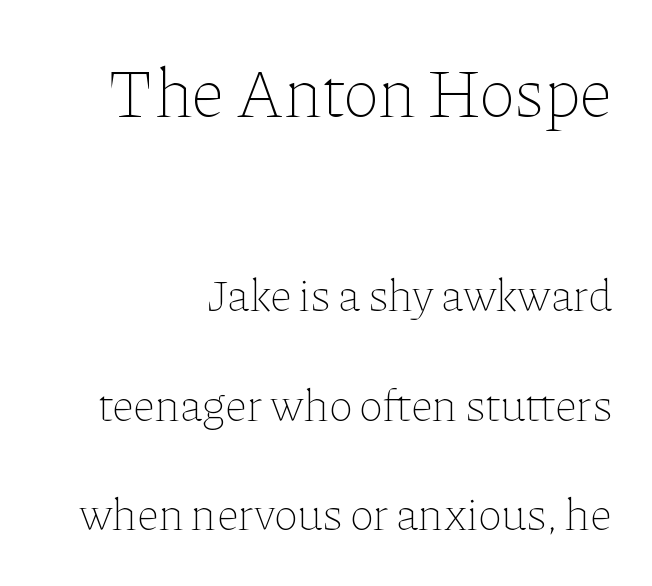
The image shows 69 px thin type, upright; set right-aligned, loose line spacing (2.38x), normal letter spacing, not underlined; the first (top) block is 1.5x larger; low stroke contrast and a medium x-height.
